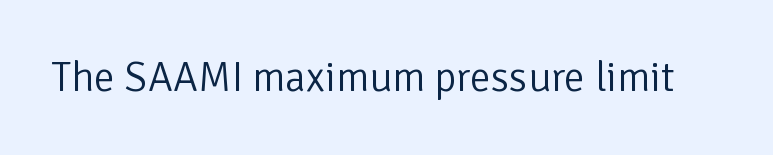
The image shows 42 px light sans-serif type, upright; set normal letter spacing, not underlined; low stroke contrast and a medium x-height.
